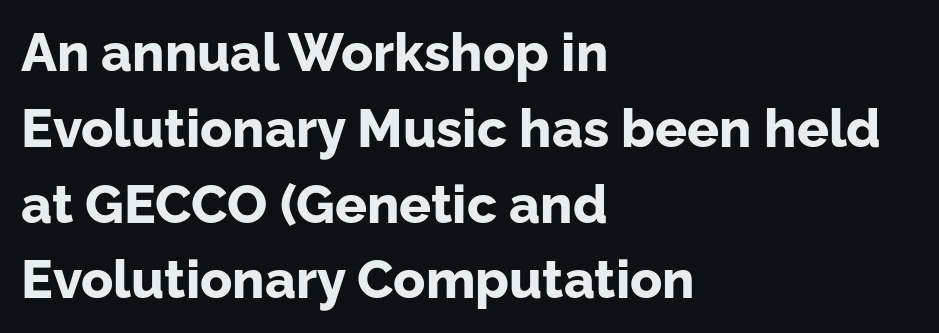
The image shows 53 px bold sans-serif type, upright; set left-aligned, normal line spacing (1.43x), normal letter spacing, not underlined; low stroke contrast and a medium x-height.
